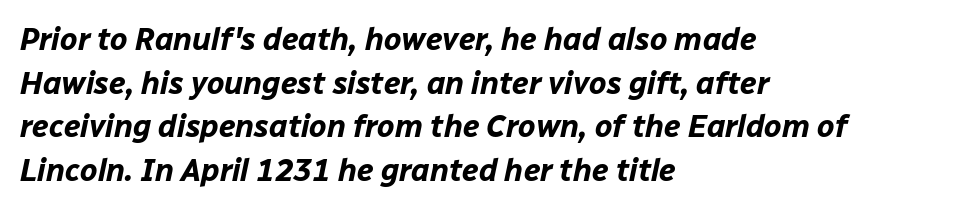
The text carries the slant typical of an italic or oblique font. Evenly set lines give the paragraph a standard silhouette. Caption: bold face, heavy strokes. The lines in this sample share a left origin and differ only in where they stop.
